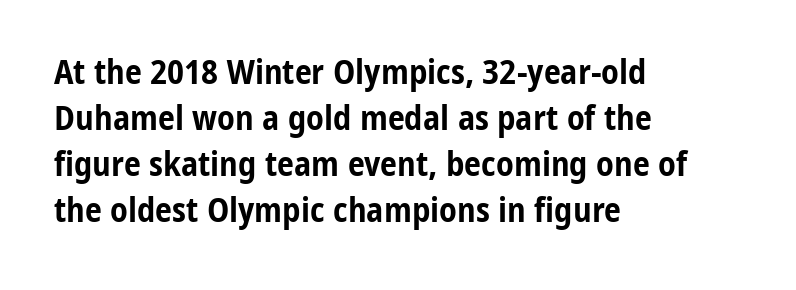
The image shows 34 px bold, condensed sans-serif type, upright; set left-aligned, normal line spacing (1.35x), normal letter spacing, not underlined; low stroke contrast and a medium x-height.
